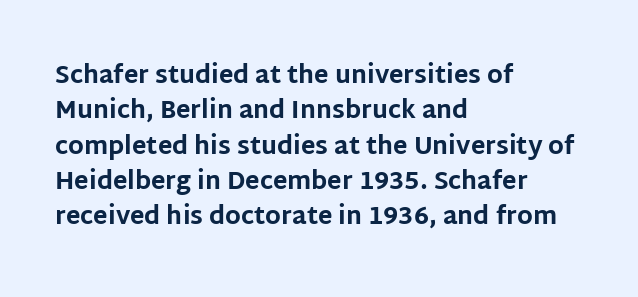
{"italic": "no", "bold": "yes", "underline": "no", "align": "left", "line_spacing": "normal", "line_spacing_ratio": 1.47, "letter_spacing": "normal", "letter_spacing_em": 0.0, "glyph_px": 24}
